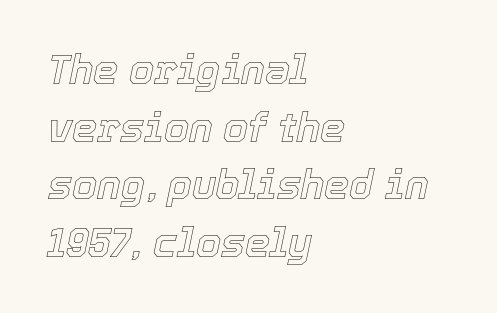
Q: Is the text italic (slanted)? A: Yes, it leans right by about 12 degrees.
Q: Is the text underlined? A: No.
Q: How is the paragraph aligned? A: Left-aligned.
Q: Is the spacing between letters normal or unusually wide? A: Normal.
Q: Is the spacing between lines tight, normal or loose? A: Normal.
Q: Width (condensed, normal, or wide)? A: Normal.
Q: x-height? A: Medium.
Q: Monospaced? A: No.
